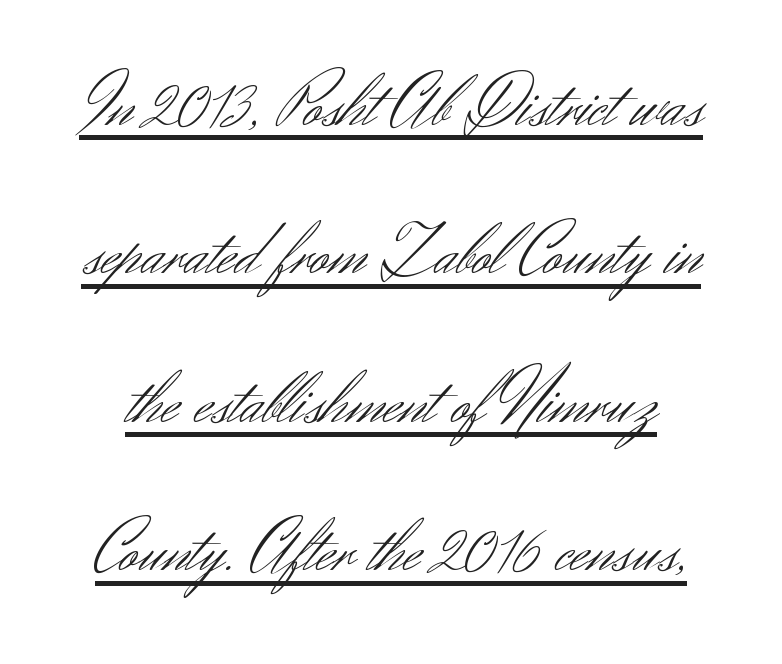
Q: Is the text bold? A: No.
Q: Is the text italic (slanted)? A: Yes.
Q: Is the typeface a serif or a sans-serif typeface? A: Sans-serif.
Q: Is the text underlined? A: Yes.
Q: Is the spacing between letters normal or unusually wide? A: Normal.
Q: Is the spacing between lines tight, normal or loose? A: Loose.
Q: Width (condensed, normal, or wide)? A: Normal.
Q: Stroke contrast? A: Medium.
Q: x-height? A: Small.
Q: Monospaced? A: No.
